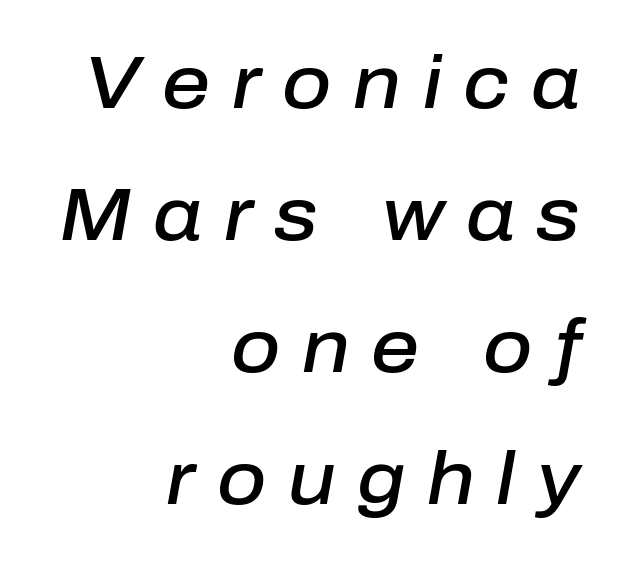
The image shows 75 px semibold type, italic (leaning right); set right-aligned, line spacing 1.76x, unusually wide letter spacing (+0.29 em), not underlined; low stroke contrast and a medium x-height.
